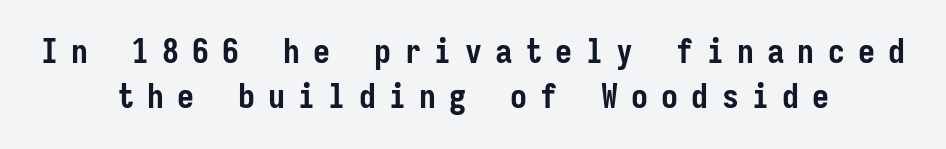
Q: Is the text bold? A: Yes.
Q: Is the text italic (slanted)? A: No, it is upright.
Q: Is the typeface a serif or a sans-serif typeface? A: Sans-serif.
Q: Is the text underlined? A: No.
Q: How is the paragraph aligned? A: Centered.
Q: Is the spacing between letters normal or unusually wide? A: Unusually wide.
Q: Is the spacing between lines tight, normal or loose? A: Normal.
Q: Width (condensed, normal, or wide)? A: Condensed.
Q: Stroke contrast? A: Low.
Q: x-height? A: Medium.
Q: Monospaced? A: Yes.
